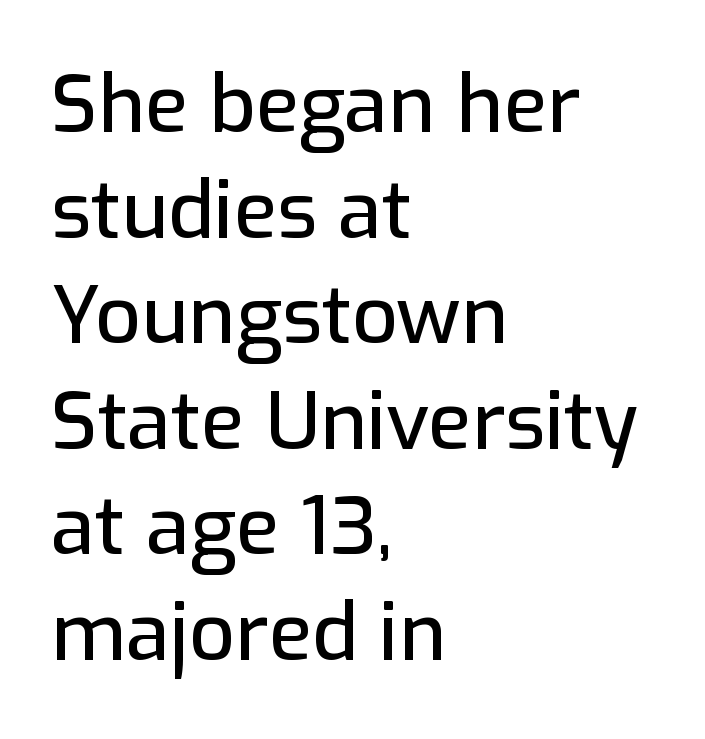
Q: Is the text italic (slanted)? A: No, it is upright.
Q: Is the typeface a serif or a sans-serif typeface? A: Sans-serif.
Q: Is the text underlined? A: No.
Q: How is the paragraph aligned? A: Left-aligned.
Q: Is the spacing between letters normal or unusually wide? A: Normal.
Q: Is the spacing between lines tight, normal or loose? A: Normal.
Q: Width (condensed, normal, or wide)? A: Normal.
Q: Stroke contrast? A: Low.
Q: x-height? A: Medium.
Q: Monospaced? A: No.
